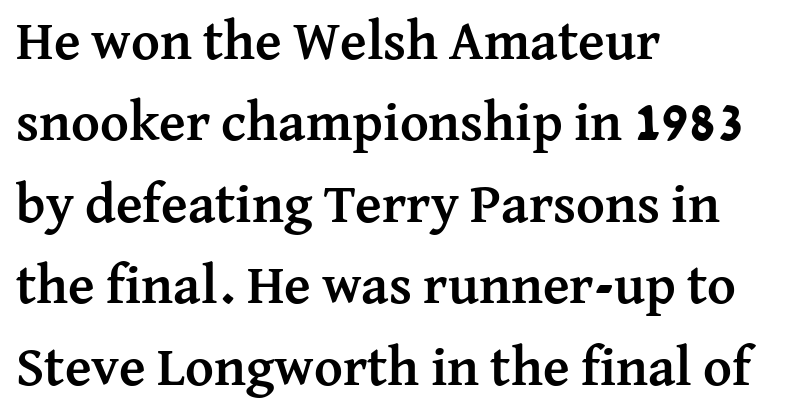
{"serif": "yes", "italic": "no", "bold": "yes", "weight": "semibold", "width": "normal", "stroke_contrast": "medium", "x_height": "medium", "monospaced": "no", "underline": "no", "align": "left", "line_spacing": "normal", "line_spacing_ratio": 1.48, "letter_spacing": "normal", "letter_spacing_em": 0.0, "glyph_px": 55}
